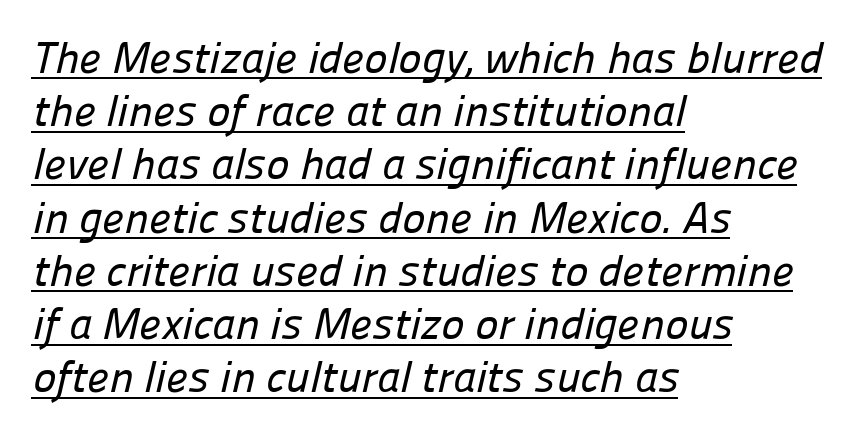
The lines in this sample share a left origin and differ only in where they stop. Serifs: no, the terminals of the letterforms are clean. The string is rendered with underlining switched on. Each letter keeps its own natural width here, so spacing adapts to shape. Words appear dense and cohesive because spacing is normal.
